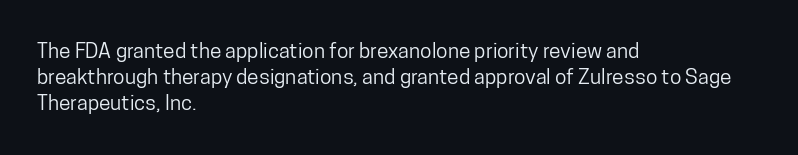
The image shows 21 px text type, upright; set left-aligned, line spacing 1.24x, normal letter spacing, not underlined.
